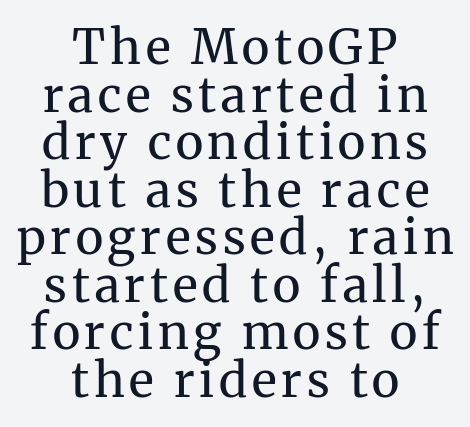
Is there any slant? The stems are plumb. Casual observation: everything's sitting right in the middle. Stroke thickness stays within the range of a standard reading face or lighter. Plain, unruled lines of type. What kind of face is this? One with serifs. Here the designer chose a conventional face with non-uniform glyph widths.
